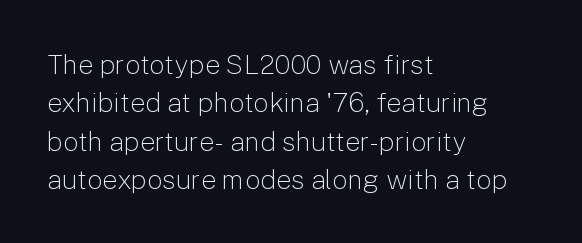
The image shows 27 px text type, upright; set left-aligned, normal line spacing (1.42x), normal letter spacing, not underlined.
